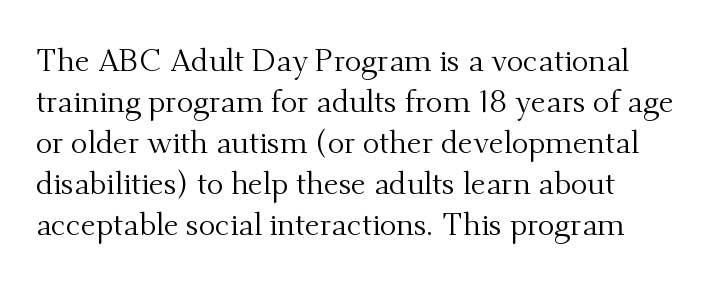
Q: Is the text bold? A: No.
Q: Is the text italic (slanted)? A: No, it is upright.
Q: Is the typeface a serif or a sans-serif typeface? A: Serif.
Q: Is the text underlined? A: No.
Q: Is the spacing between letters normal or unusually wide? A: Normal.
Q: Is the spacing between lines tight, normal or loose? A: Normal.
Q: Width (condensed, normal, or wide)? A: Normal.
Q: Stroke contrast? A: Medium.
Q: x-height? A: Small.
Q: Monospaced? A: No.
